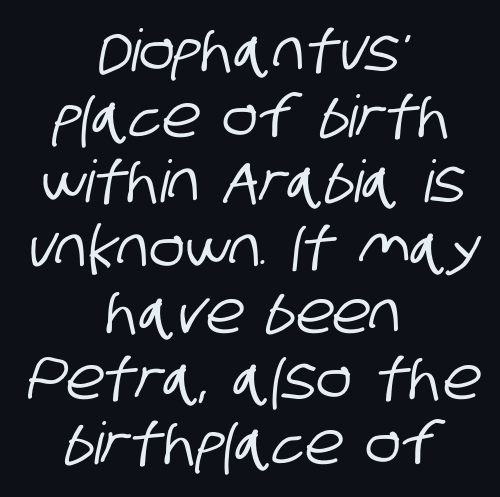
{"serif": "no", "width": "condensed", "stroke_contrast": "low", "x_height": "large", "monospaced": "no", "underline": "no", "align": "center", "line_spacing": "tight", "line_spacing_ratio": 1.13, "letter_spacing": "normal", "letter_spacing_em": 0.0, "glyph_px": 58}
